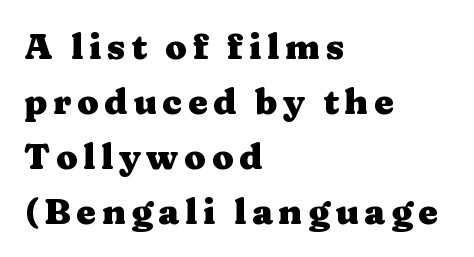
Q: Is the text bold? A: Yes.
Q: Is the text italic (slanted)? A: No, it is upright.
Q: Is the typeface a serif or a sans-serif typeface? A: Serif.
Q: Is the text underlined? A: No.
Q: How is the paragraph aligned? A: Left-aligned.
Q: Is the spacing between lines tight, normal or loose? A: Normal.
Q: Width (condensed, normal, or wide)? A: Wide.
Q: Stroke contrast? A: Medium.
Q: x-height? A: Medium.
Q: Monospaced? A: No.
